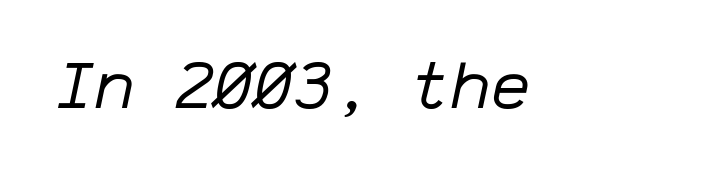
Is this a heavy cut? Hardly; it is regular or lighter. Do the characters align in a grid? Yes, the font is monospaced. The axis of the letterforms is tilted away from vertical. The passage shown has conventional tracking throughout. Words float on clear page, feet unadorned.
